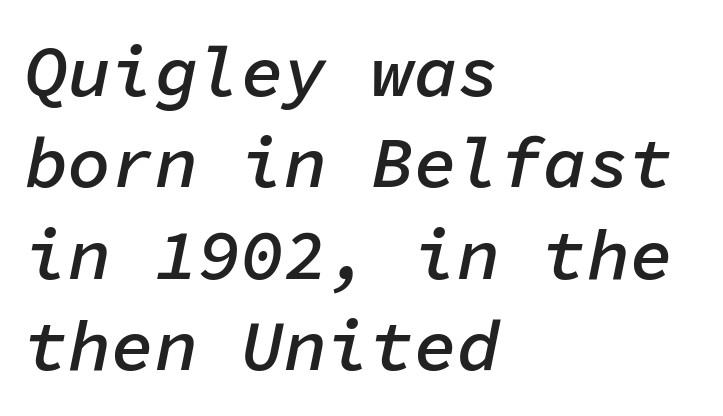
The image shows 72 px semibold type, italic (leaning right), monospaced; set left-aligned, normal line spacing (1.27x), normal letter spacing, not underlined; low stroke contrast and a medium x-height.
